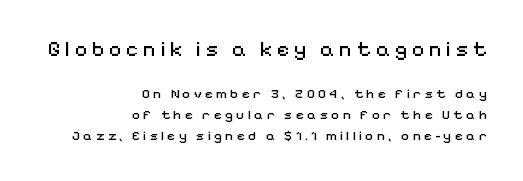
Q: Is the text bold? A: No.
Q: Is the text italic (slanted)? A: No, it is upright.
Q: Is the text underlined? A: No.
Q: How is the paragraph aligned? A: Right-aligned.
Q: Is the spacing between letters normal or unusually wide? A: Unusually wide.
Q: Is the spacing between lines tight, normal or loose? A: Normal.
Q: Which block of text is set in a larger size, the first (top) or the second (bottom)? A: The first (top) one.
